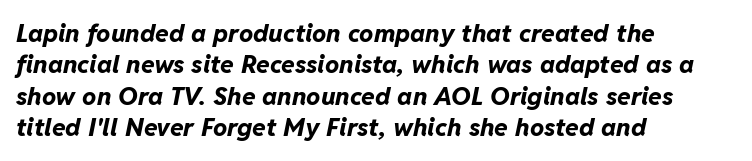
The image shows 25 px bold type, italic (leaning right); set left-aligned, normal line spacing (1.26x), normal letter spacing, not underlined.
